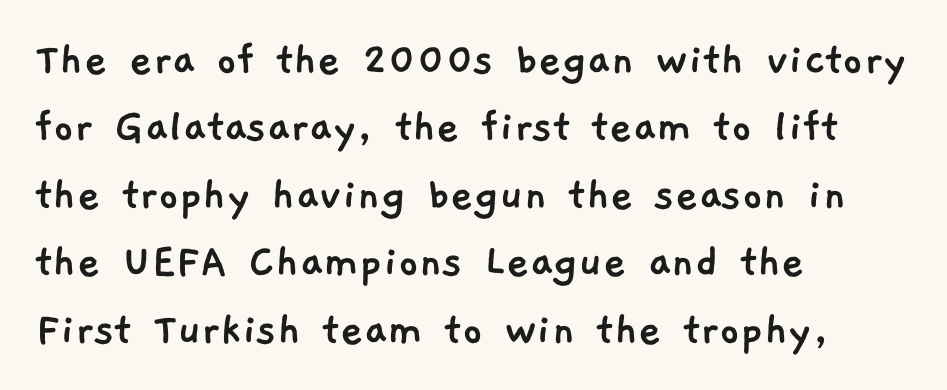
{"serif": "no", "width": "normal", "stroke_contrast": "low", "x_height": "medium", "monospaced": "no", "underline": "no", "align": "left", "line_spacing": "normal", "line_spacing_ratio": 1.35, "letter_spacing": "normal", "letter_spacing_em": 0.0, "glyph_px": 50}
